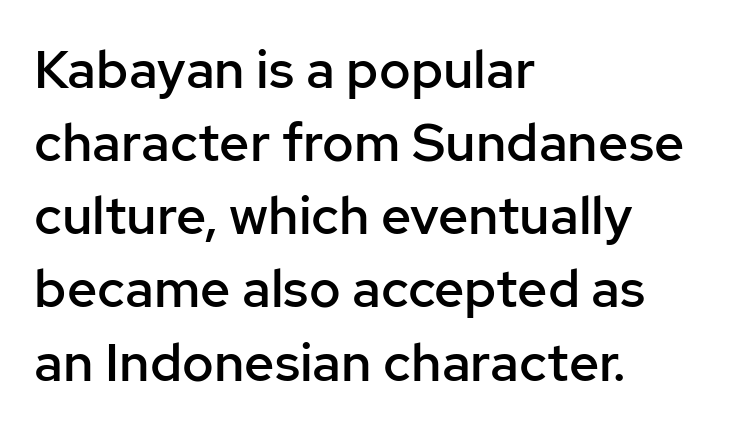
Typeset ragged right — the left edge is the straight one. On the weight axis this lands at semibold, roughly 600. Here the designer chose a conventional face with non-uniform glyph widths. If you measured baseline to baseline, you'd find a middling distance. Each letter's strokes conclude bluntly, with no projecting serifs. The string is rendered with underlining switched off.
